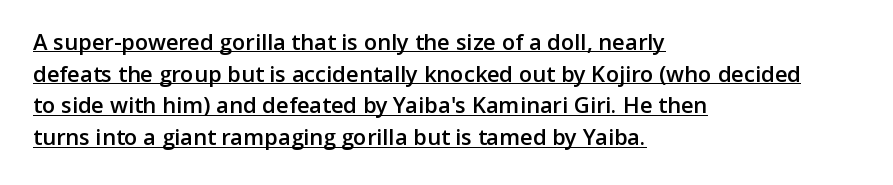
The typesetter chose a ragged-right arrangement here. This rendering leaves character spacing at its baseline value. The lines sit at an ordinary, default distance from one another. Check the space under the baseline: a stroke is drawn there. This is moderately heavy type, rendered in semibold.
